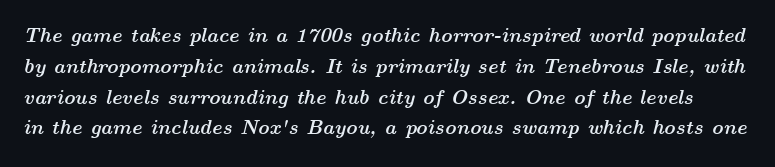
Q: Is the text bold? A: Yes.
Q: Is the text italic (slanted)? A: Yes, it leans right by about 14 degrees.
Q: Is the text underlined? A: No.
Q: Is the spacing between letters normal or unusually wide? A: Normal.
Q: Is the spacing between lines tight, normal or loose? A: Normal.
